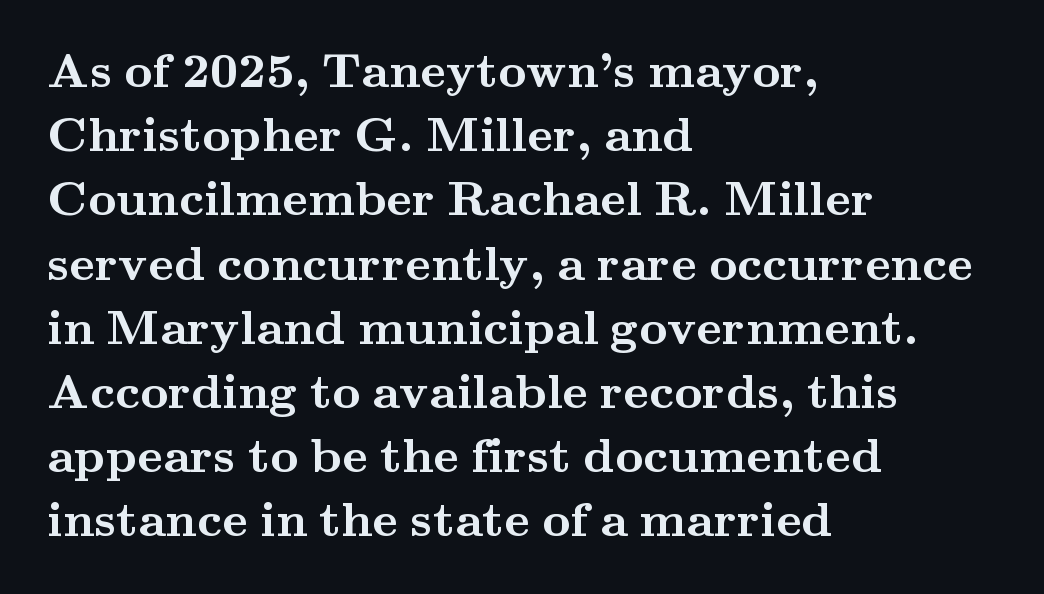
Unlike italic type, these characters show no tilt at all. Glance below the letters and you will spot only blank space. Compared with typical paragraphs, the rows here are spaced about the same. The type family on display is of the serif kind.
